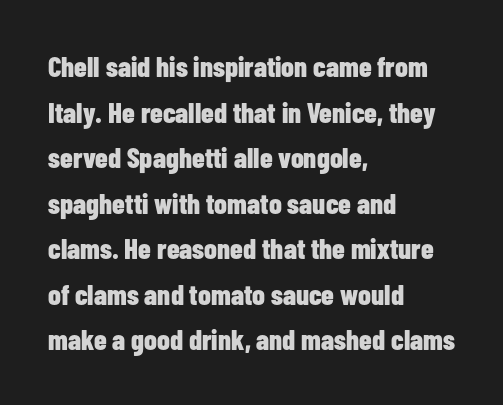
Q: Is the text bold? A: Yes.
Q: Is the text italic (slanted)? A: No, it is upright.
Q: Is the typeface a serif or a sans-serif typeface? A: Sans-serif.
Q: Is the text underlined? A: No.
Q: How is the paragraph aligned? A: Left-aligned.
Q: Is the spacing between letters normal or unusually wide? A: Normal.
Q: Is the spacing between lines tight, normal or loose? A: Normal.
Q: Width (condensed, normal, or wide)? A: Condensed.
Q: Stroke contrast? A: Low.
Q: x-height? A: Medium.
Q: Monospaced? A: No.
